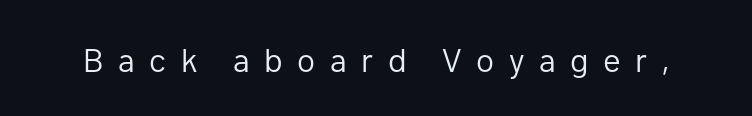
The image shows 33 px regular-weight sans-serif type, upright; set unusually wide letter spacing (+0.44 em), not underlined; low stroke contrast and a medium x-height.
